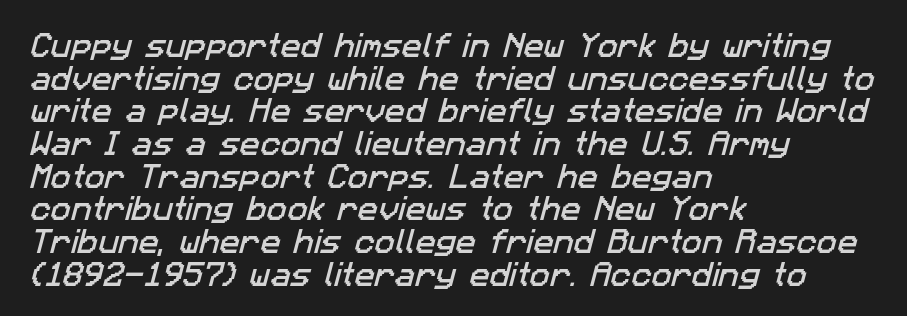
Q: Is the text underlined? A: No.
Q: How is the paragraph aligned? A: Left-aligned.
Q: Is the spacing between letters normal or unusually wide? A: Normal.
